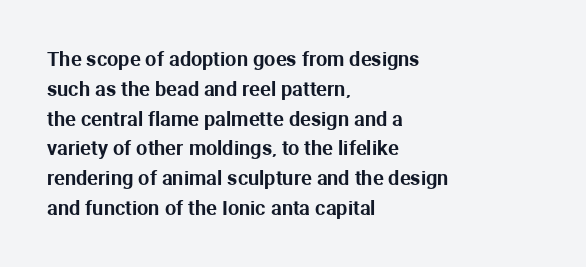
Q: Is the text italic (slanted)? A: No, it is upright.
Q: Is the text underlined? A: No.
Q: How is the paragraph aligned? A: Left-aligned.
Q: Is the spacing between letters normal or unusually wide? A: Normal.
Q: Is the spacing between lines tight, normal or loose? A: Normal.
